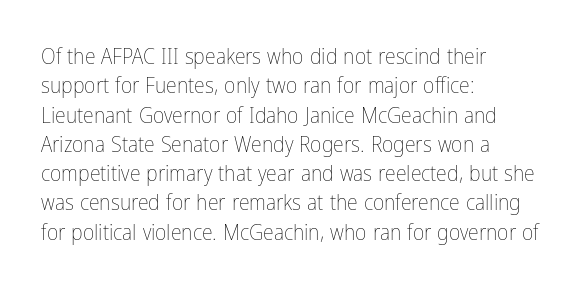
The image shows 22 px text type, upright; set left-aligned, normal line spacing (1.33x), normal letter spacing, not underlined.
